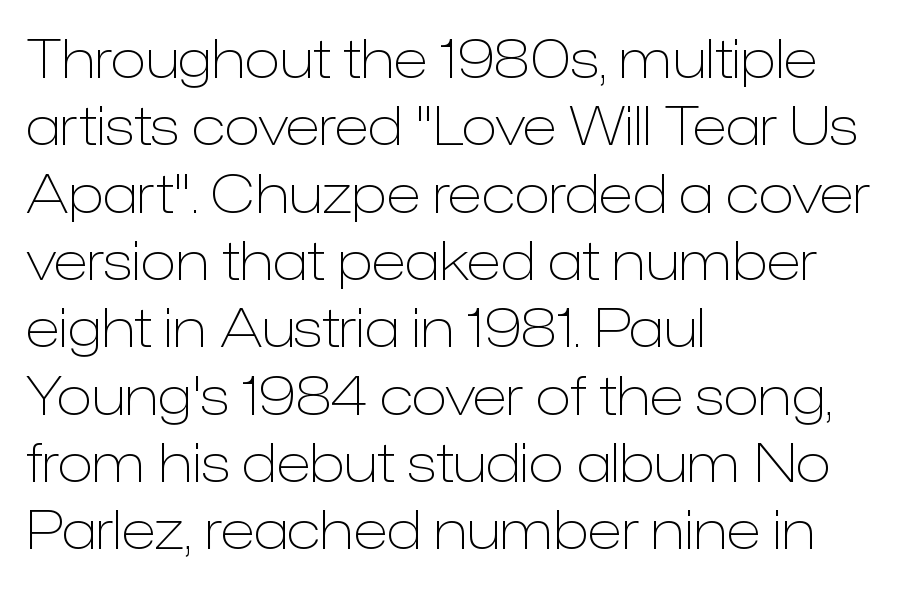
The image shows 53 px light sans-serif type, upright; set left-aligned, normal line spacing (1.27x), normal letter spacing, not underlined; low stroke contrast and a medium x-height.
